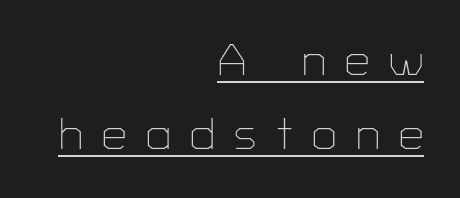
The image shows 44 px thin sans-serif type, upright; set right-aligned, normal line spacing (1.69x), unusually wide letter spacing (+0.44 em), underlined; low stroke contrast and a medium x-height.
